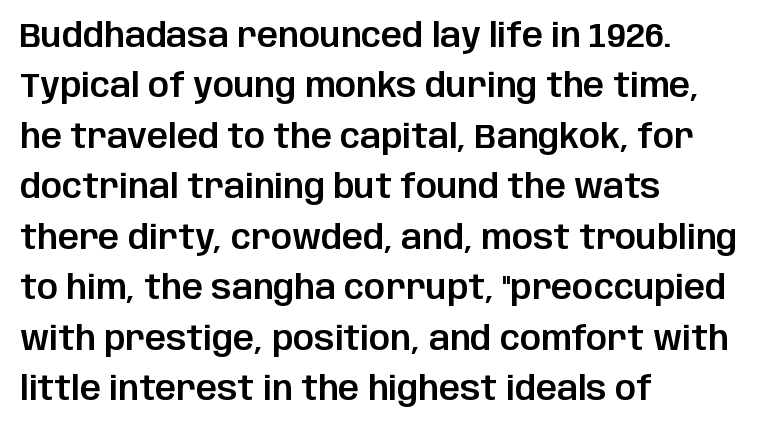
{"serif": "no", "italic": "no", "width": "normal", "stroke_contrast": "low", "x_height": "large", "monospaced": "no", "underline": "no", "align": "left", "line_spacing": "normal", "line_spacing_ratio": 1.53, "letter_spacing": "normal", "letter_spacing_em": 0.0, "glyph_px": 33}
